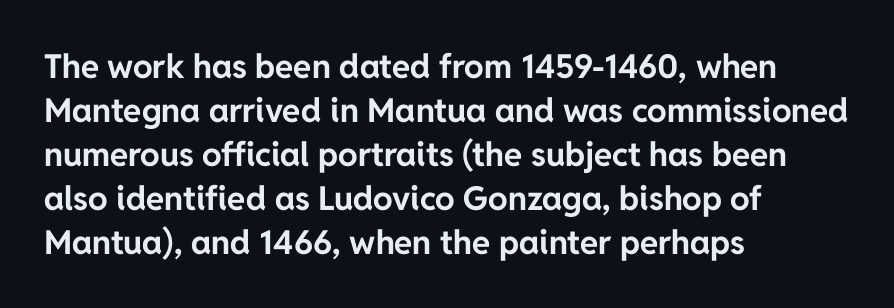
{"serif": "no", "italic": "no", "bold": "yes", "weight": "bold", "width": "normal", "stroke_contrast": "low", "x_height": "medium", "monospaced": "no", "underline": "no", "align": "left", "line_spacing": "normal", "line_spacing_ratio": 1.33, "letter_spacing": "normal", "letter_spacing_em": 0.0, "glyph_px": 33}
